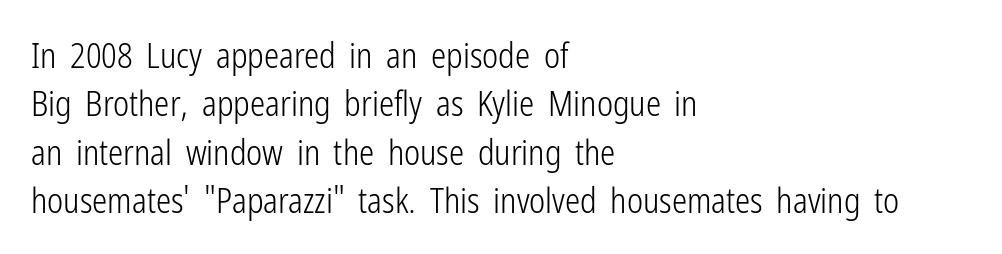
{"serif": "no", "italic": "no", "bold": "no", "weight": "light", "width": "condensed", "stroke_contrast": "low", "x_height": "medium", "monospaced": "no", "underline": "no", "align": "left", "line_spacing": "normal", "line_spacing_ratio": 1.42, "letter_spacing": "normal", "letter_spacing_em": 0.0, "glyph_px": 34}
